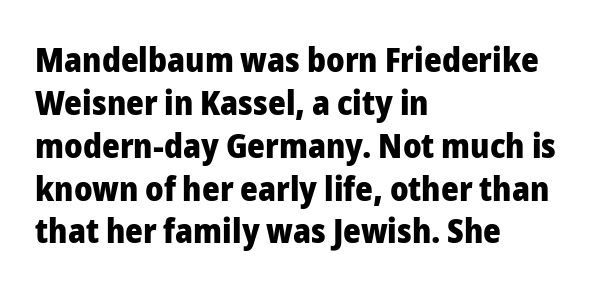
{"serif": "no", "italic": "no", "bold": "yes", "weight": "heavy", "width": "normal", "stroke_contrast": "low", "x_height": "medium", "monospaced": "no", "underline": "no", "align": "left", "line_spacing": "normal", "line_spacing_ratio": 1.26, "letter_spacing": "normal", "letter_spacing_em": 0.0, "glyph_px": 34}
